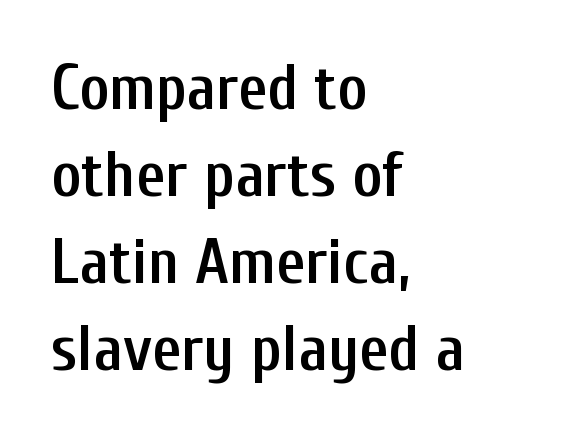
Q: Is the text bold? A: Semi-bold.
Q: Is the text italic (slanted)? A: No, it is upright.
Q: Is the typeface a serif or a sans-serif typeface? A: Sans-serif.
Q: Is the text underlined? A: No.
Q: How is the paragraph aligned? A: Left-aligned.
Q: Is the spacing between letters normal or unusually wide? A: Normal.
Q: Is the spacing between lines tight, normal or loose? A: Normal.
Q: Width (condensed, normal, or wide)? A: Condensed.
Q: Stroke contrast? A: Low.
Q: x-height? A: Medium.
Q: Monospaced? A: No.
